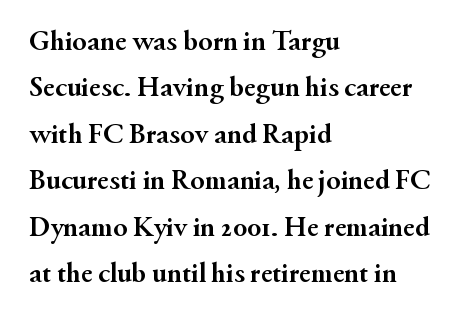
The image shows 29 px semibold serif type, upright; set left-aligned, normal line spacing (1.6x), normal letter spacing, not underlined; medium stroke contrast and a small x-height.
